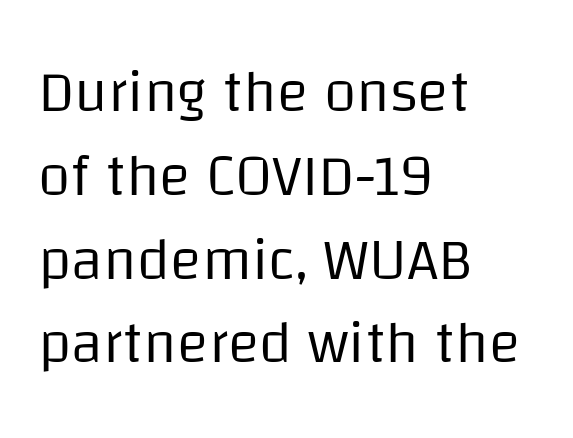
The image shows 59 px regular-weight sans-serif type, upright; set left-aligned, normal line spacing (1.42x), normal letter spacing, not underlined; low stroke contrast and a large x-height.
